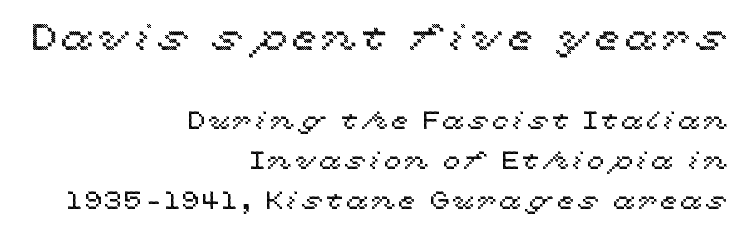
Q: Is the text italic (slanted)? A: Yes.
Q: Is the text underlined? A: No.
Q: How is the paragraph aligned? A: Right-aligned.
Q: Is the spacing between lines tight, normal or loose? A: Normal.
Q: Which block of text is set in a larger size, the first (top) or the second (bottom)? A: The first (top) one.
Q: Width (condensed, normal, or wide)? A: Wide.
Q: x-height? A: Medium.
Q: Monospaced? A: No.
